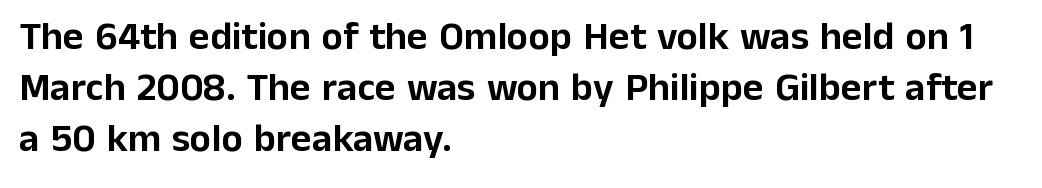
{"serif": "no", "italic": "no", "width": "normal", "stroke_contrast": "low", "x_height": "medium", "monospaced": "no", "underline": "no", "align": "left", "line_spacing": "normal", "line_spacing_ratio": 1.27, "letter_spacing": "normal", "letter_spacing_em": 0.0, "glyph_px": 40}
